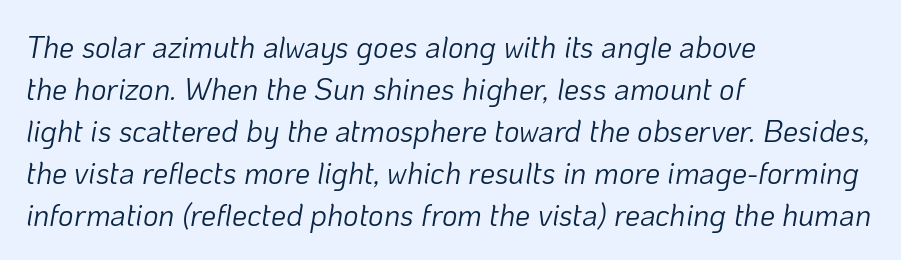
The image shows 30 px light type, italic (leaning right); set left-aligned, normal line spacing (1.4x), normal letter spacing, not underlined; low stroke contrast and a medium x-height.
